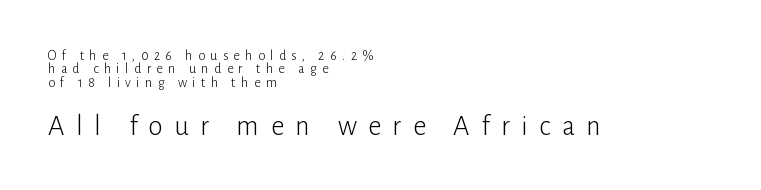
{"serif": "no", "italic": "no", "bold": "no", "weight": "light", "width": "normal", "stroke_contrast": "low", "x_height": "medium", "monospaced": "no", "underline": "no", "align": "left", "line_spacing": "tight", "line_spacing_ratio": 0.95, "letter_spacing": "wide", "letter_spacing_em": 0.39, "larger_block": "second", "size_ratio": 2.07, "glyph_px": 29}
